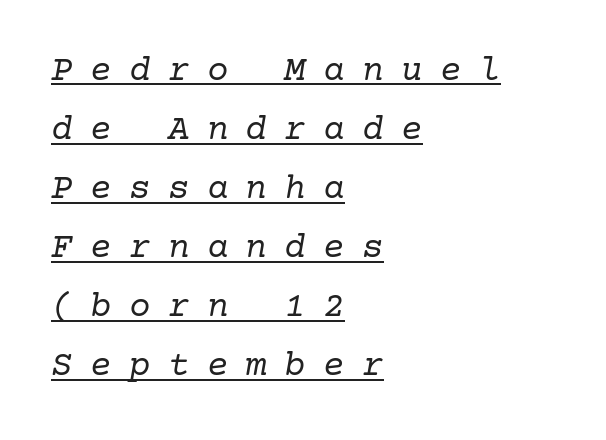
The image shows 36 px regular-weight serif type, italic (leaning right); set left-aligned, normal line spacing (1.64x), unusually wide letter spacing (+0.48 em), underlined; low stroke contrast and a medium x-height.
